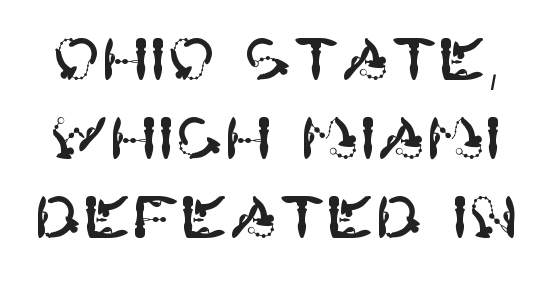
Q: Is the text italic (slanted)? A: No, it is upright.
Q: Is the typeface a serif or a sans-serif typeface? A: Sans-serif.
Q: Is the text underlined? A: No.
Q: Is the spacing between letters normal or unusually wide? A: Normal.
Q: Is the spacing between lines tight, normal or loose? A: Normal.
Q: Width (condensed, normal, or wide)? A: Normal.
Q: Stroke contrast? A: High.
Q: x-height? A: Large.
